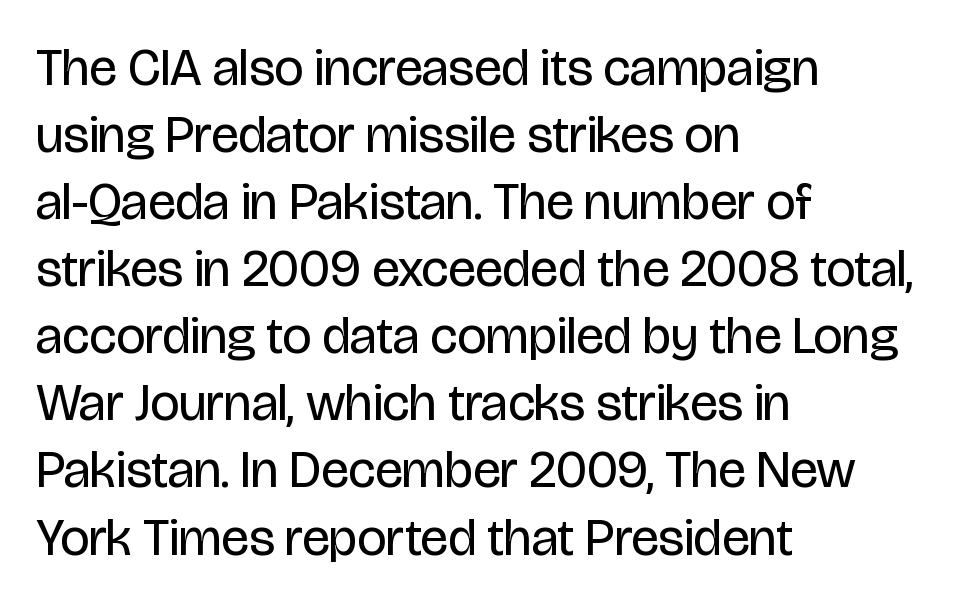
{"serif": "no", "italic": "no", "bold": "no", "weight": "regular", "width": "condensed", "stroke_contrast": "low", "x_height": "large", "monospaced": "no", "underline": "no", "align": "left", "line_spacing": "normal", "line_spacing_ratio": 1.29, "letter_spacing": "normal", "letter_spacing_em": 0.0, "glyph_px": 52}
